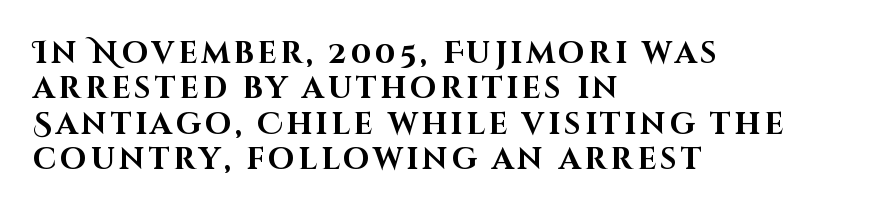
The ragged edge is on the right, which tells us the setting is flush left. Decoration check: the copy has no underline. Does the type have serifs? No, each stem ends abruptly. Italic? Not at all — the glyphs are vertical.
